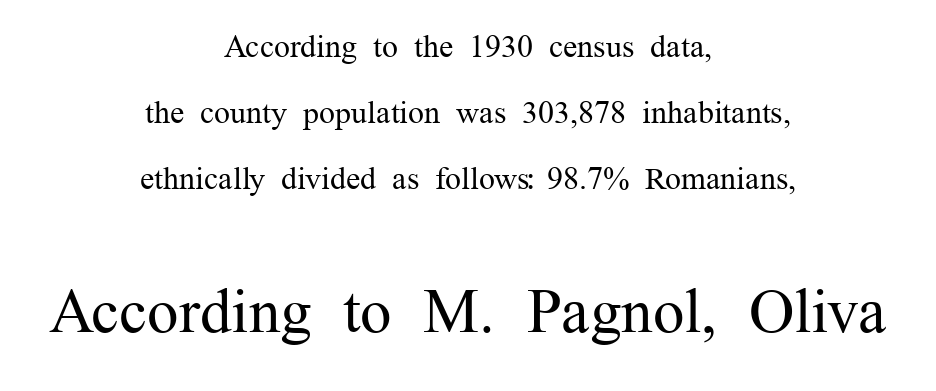
Which chunk is bigger? The second one — the bottom block dwarfs the top. Nothing heavy about these letters — not bold at all. These lines keep a tight, regular rhythm from letter to letter. Students, observe: this is what heavily led, spacious text looks like. Posture: straight, roman, zero tilt.
